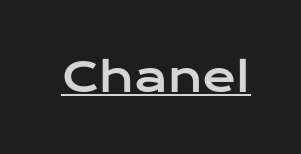
Q: Is the text italic (slanted)? A: No, it is upright.
Q: Is the typeface a serif or a sans-serif typeface? A: Sans-serif.
Q: Is the text underlined? A: Yes.
Q: Is the spacing between letters normal or unusually wide? A: Normal.
Q: Width (condensed, normal, or wide)? A: Wide.
Q: Stroke contrast? A: Low.
Q: x-height? A: Medium.
Q: Monospaced? A: No.
